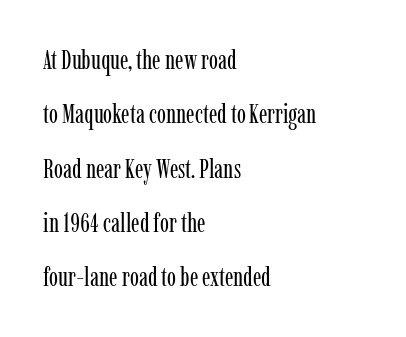
Teacher's note: observe the even left margin — that is flush-left alignment. Airy leading. When letters stand straight like this, we call the style roman or upright. The letterforms sit at book weight or below. Descenders hang freely into open space.
